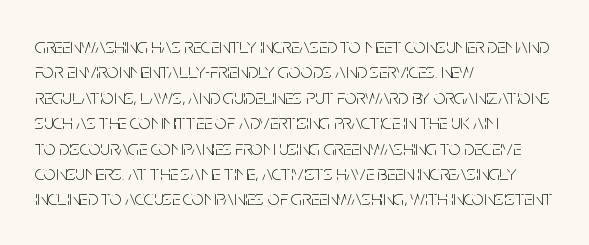
Q: Is the text bold? A: No.
Q: Is the text italic (slanted)? A: No, it is upright.
Q: Is the text underlined? A: No.
Q: How is the paragraph aligned? A: Left-aligned.
Q: Is the spacing between letters normal or unusually wide? A: Normal.
